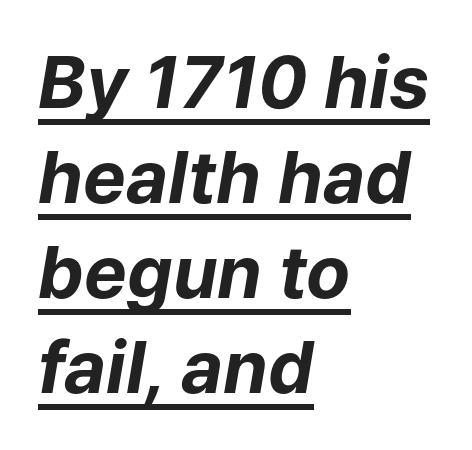
{"italic": "yes", "lean": "right", "slant_degrees": 9, "bold": "yes", "weight": "bold", "width": "normal", "stroke_contrast": "low", "x_height": "medium", "monospaced": "no", "underline": "yes", "align": "left", "line_spacing": "normal", "line_spacing_ratio": 1.32, "letter_spacing": "normal", "letter_spacing_em": 0.0, "glyph_px": 72}
